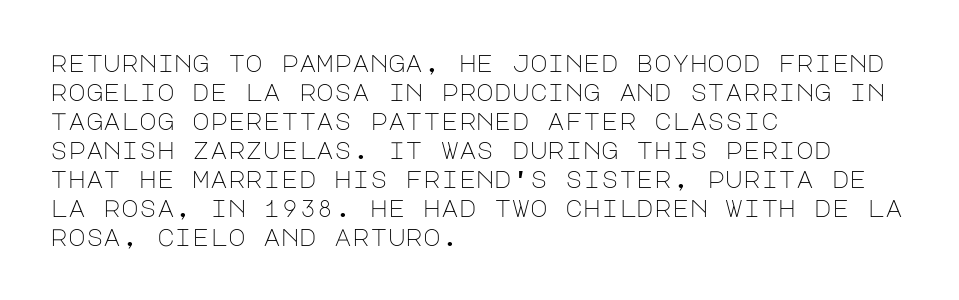
{"italic": "no", "bold": "no", "underline": "no", "align": "left", "line_spacing_ratio": 1.21, "letter_spacing": "normal", "letter_spacing_em": 0.0, "glyph_px": 24}
